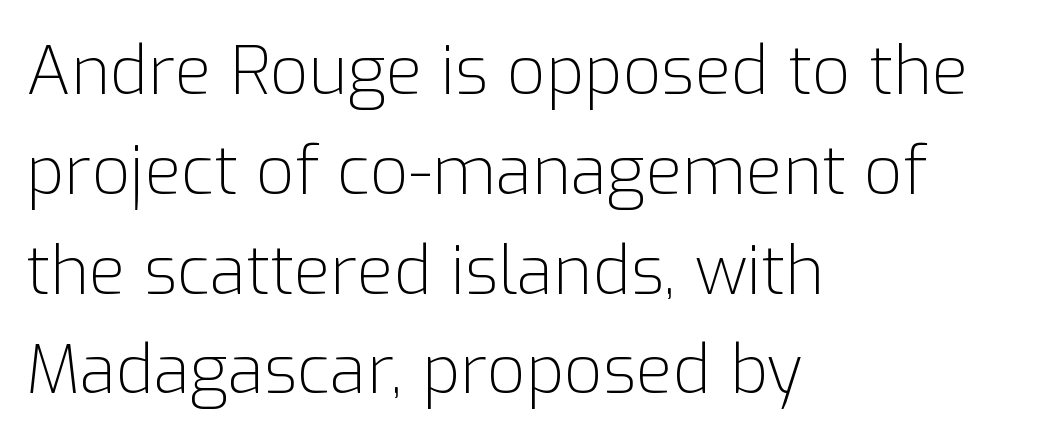
The image shows 67 px light sans-serif type, upright; set left-aligned, normal line spacing (1.49x), normal letter spacing, not underlined; low stroke contrast and a medium x-height.
